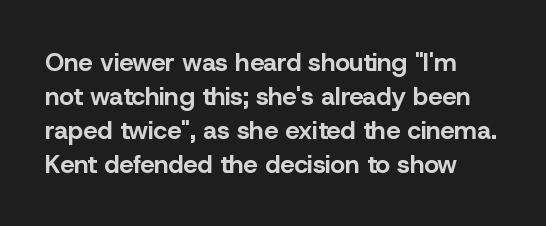
{"italic": "no", "bold": "yes", "underline": "no", "line_spacing": "normal", "line_spacing_ratio": 1.36, "letter_spacing": "normal", "letter_spacing_em": 0.0, "glyph_px": 25}
